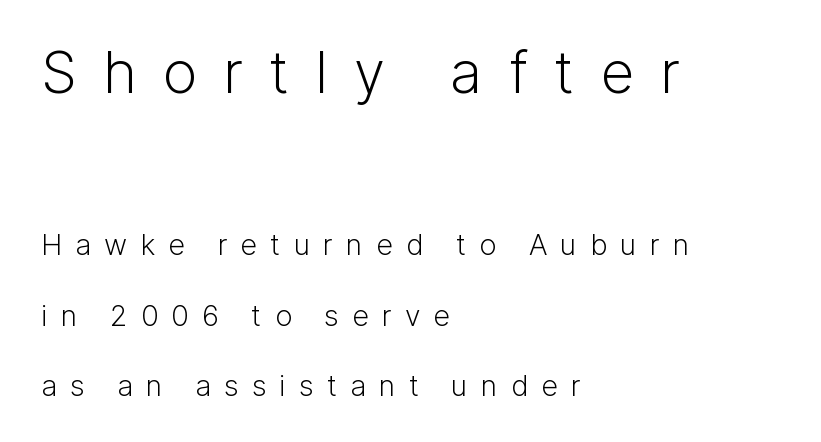
Q: Is the text bold? A: No.
Q: Is the text italic (slanted)? A: No, it is upright.
Q: Is the typeface a serif or a sans-serif typeface? A: Sans-serif.
Q: Is the text underlined? A: No.
Q: How is the paragraph aligned? A: Left-aligned.
Q: Is the spacing between letters normal or unusually wide? A: Unusually wide.
Q: Is the spacing between lines tight, normal or loose? A: Loose.
Q: Which block of text is set in a larger size, the first (top) or the second (bottom)? A: The first (top) one.
Q: Width (condensed, normal, or wide)? A: Normal.
Q: Stroke contrast? A: Low.
Q: x-height? A: Medium.
Q: Monospaced? A: No.
